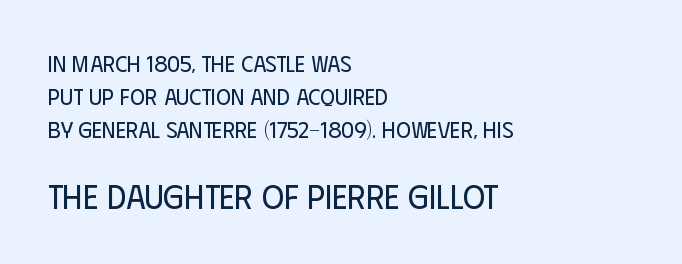
{"serif": "no", "italic": "no", "bold": "no", "weight": "regular", "width": "condensed", "stroke_contrast": "low", "x_height": "large", "monospaced": "no", "underline": "no", "align": "left", "line_spacing": "normal", "line_spacing_ratio": 1.43, "letter_spacing": "normal", "letter_spacing_em": 0.0, "larger_block": "second", "size_ratio": 1.48, "glyph_px": 34}
